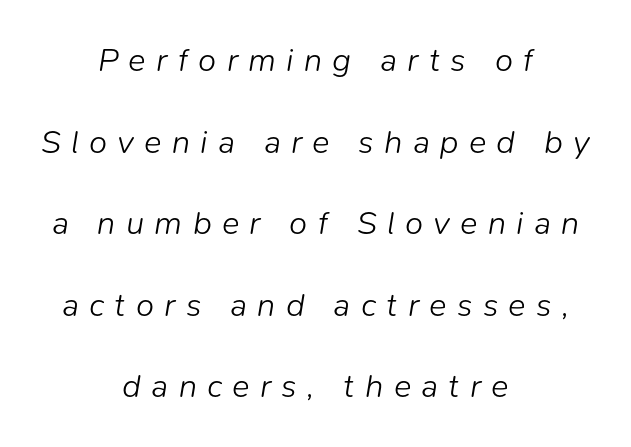
Do the characters align in a grid? No, the font is proportional. These lines stand farther apart than default settings would place them. Nothing heavy about these letters — not bold at all. You could only call the tracking loose — the letters float apart.
